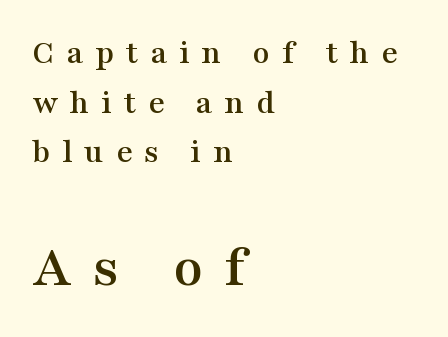
Q: Is the text italic (slanted)? A: No, it is upright.
Q: Is the typeface a serif or a sans-serif typeface? A: Serif.
Q: Is the text underlined? A: No.
Q: How is the paragraph aligned? A: Left-aligned.
Q: Is the spacing between letters normal or unusually wide? A: Unusually wide.
Q: Is the spacing between lines tight, normal or loose? A: Normal.
Q: Which block of text is set in a larger size, the first (top) or the second (bottom)? A: The second (bottom) one.
Q: Width (condensed, normal, or wide)? A: Wide.
Q: Stroke contrast? A: Medium.
Q: x-height? A: Medium.
Q: Monospaced? A: No.
